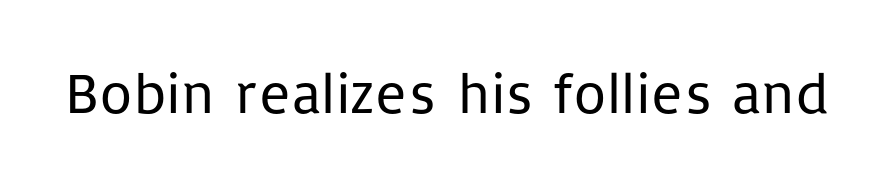
Compared with a typical body face, this is equally light or lighter still. Each letter keeps its own natural width here, so spacing adapts to shape. A typesetter would mark this as roman, not italic. I'd call this a sans setting — the letters go barefoot. Honestly, the letter spacing is just normal — you wouldn't notice it.
